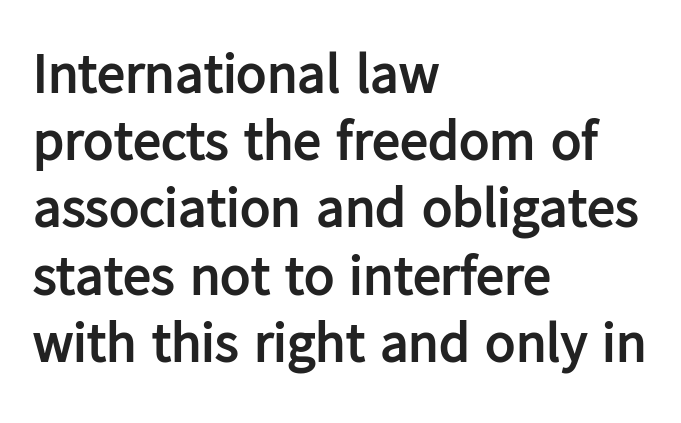
Q: Is the text bold? A: Yes.
Q: Is the text italic (slanted)? A: No, it is upright.
Q: Is the typeface a serif or a sans-serif typeface? A: Sans-serif.
Q: Is the text underlined? A: No.
Q: How is the paragraph aligned? A: Left-aligned.
Q: Is the spacing between letters normal or unusually wide? A: Normal.
Q: Width (condensed, normal, or wide)? A: Normal.
Q: Stroke contrast? A: Low.
Q: x-height? A: Medium.
Q: Monospaced? A: No.
